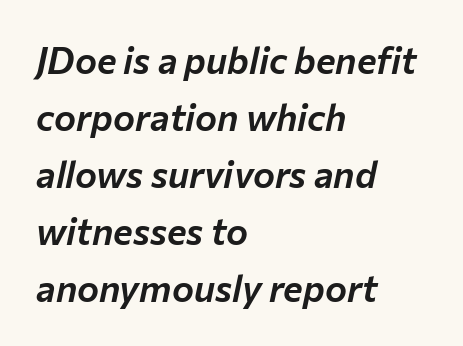
Q: Is the text italic (slanted)? A: Yes, it leans right by about 12 degrees.
Q: Is the text underlined? A: No.
Q: How is the paragraph aligned? A: Left-aligned.
Q: Is the spacing between letters normal or unusually wide? A: Normal.
Q: Is the spacing between lines tight, normal or loose? A: Normal.
Q: Width (condensed, normal, or wide)? A: Normal.
Q: Stroke contrast? A: Low.
Q: x-height? A: Medium.
Q: Monospaced? A: No.
